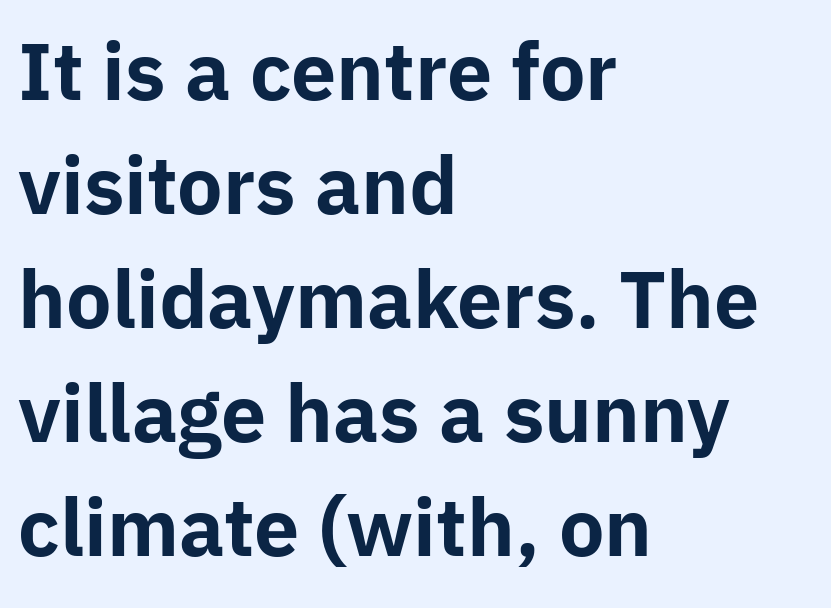
{"serif": "no", "italic": "no", "bold": "yes", "weight": "bold", "width": "normal", "stroke_contrast": "low", "x_height": "medium", "monospaced": "no", "underline": "no", "align": "left", "line_spacing": "normal", "line_spacing_ratio": 1.48, "letter_spacing": "normal", "letter_spacing_em": 0.0, "glyph_px": 77}
